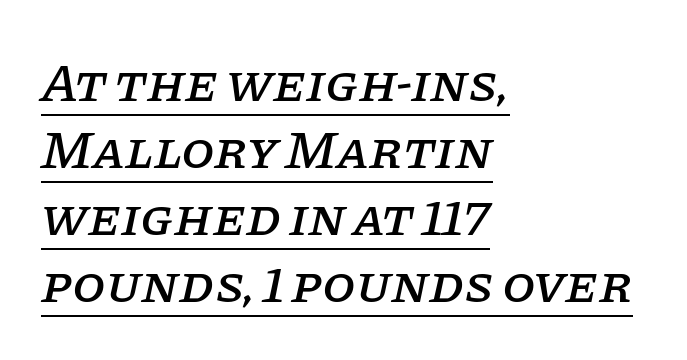
{"serif": "yes", "italic": "yes", "lean": "right", "slant_degrees": 11, "width": "normal", "stroke_contrast": "low", "x_height": "large", "monospaced": "no", "underline": "yes", "align": "left", "line_spacing_ratio": 1.24, "letter_spacing": "normal", "letter_spacing_em": 0.0, "glyph_px": 54}
